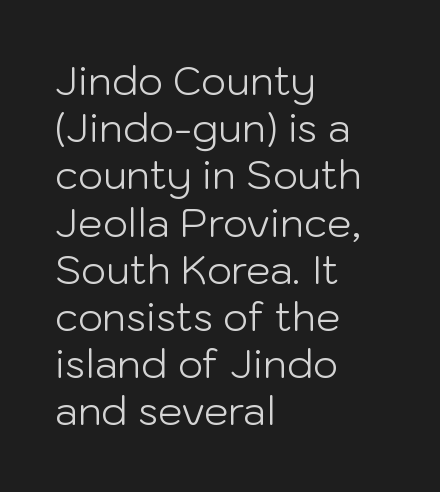
Quick note: not italic, upright. The text block is weighted toward the left margin, trailing off unevenly rightward. Compared with a typical body face, this is equally light or lighter still. There is no visible air inserted between adjacent glyphs. Letterform terminals end flat and unadorned throughout the passage. Underlining? Definitely not there.
